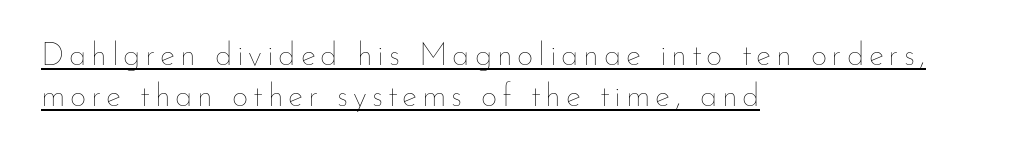
{"italic": "no", "bold": "no", "weight": "thin", "width": "normal", "stroke_contrast": "low", "x_height": "small", "monospaced": "no", "underline": "yes", "align": "left", "line_spacing": "normal", "line_spacing_ratio": 1.29, "glyph_px": 32}
